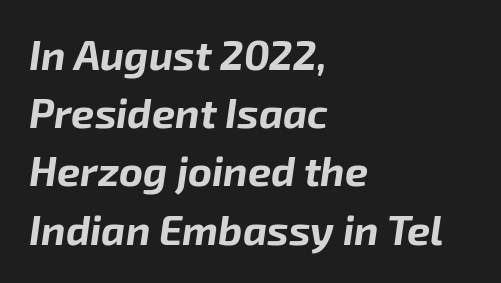
The image shows 41 px bold type, italic (leaning right); set left-aligned, normal line spacing (1.42x), normal letter spacing, not underlined; low stroke contrast and a medium x-height.
